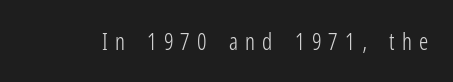
{"italic": "no", "bold": "no", "underline": "no", "letter_spacing": "wide", "letter_spacing_em": 0.31, "glyph_px": 23}
